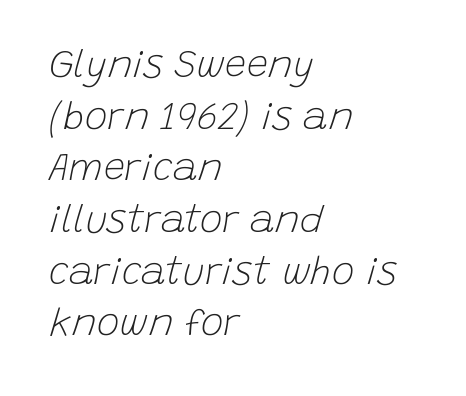
{"italic": "yes", "lean": "right", "slant_degrees": 15, "bold": "no", "weight": "light", "width": "normal", "stroke_contrast": "low", "x_height": "large", "monospaced": "no", "underline": "no", "align": "left", "line_spacing": "normal", "line_spacing_ratio": 1.36, "letter_spacing": "normal", "letter_spacing_em": 0.0, "glyph_px": 38}
